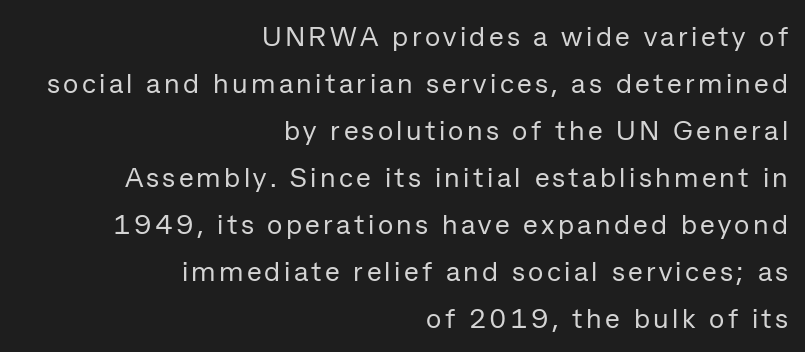
{"serif": "no", "italic": "no", "bold": "no", "weight": "regular", "width": "normal", "stroke_contrast": "low", "x_height": "medium", "monospaced": "no", "underline": "no", "align": "right", "line_spacing": "normal", "line_spacing_ratio": 1.68, "glyph_px": 28}
